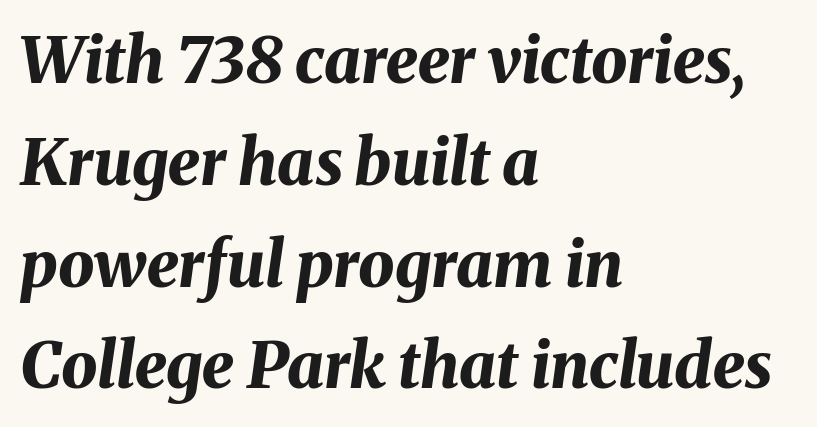
{"italic": "yes", "lean": "right", "slant_degrees": 8, "bold": "yes", "weight": "bold", "width": "normal", "stroke_contrast": "medium", "x_height": "medium", "monospaced": "no", "underline": "no", "align": "left", "line_spacing": "normal", "line_spacing_ratio": 1.59, "letter_spacing": "normal", "letter_spacing_em": 0.0, "glyph_px": 64}
